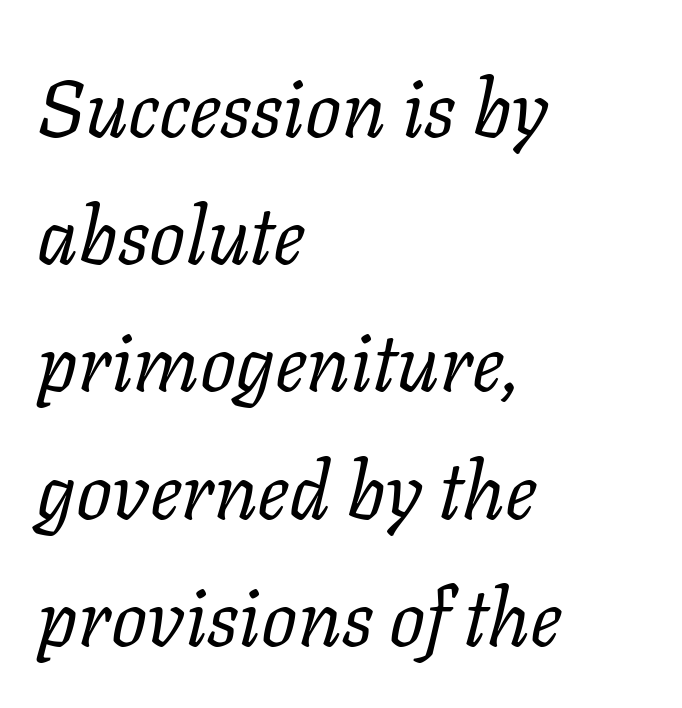
Designer's note — italics engaged. This rendering features lettering with no underline. Letterform terminals end in serifs throughout the passage. The leading is moderate, giving the passage an even texture. The compositor pushed each line to the left boundary.
